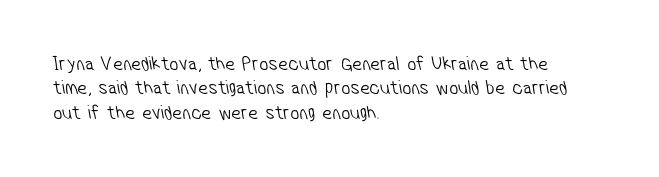
{"bold": "no", "underline": "no", "align": "left", "line_spacing_ratio": 1.22, "letter_spacing": "normal", "letter_spacing_em": 0.0, "glyph_px": 20}
